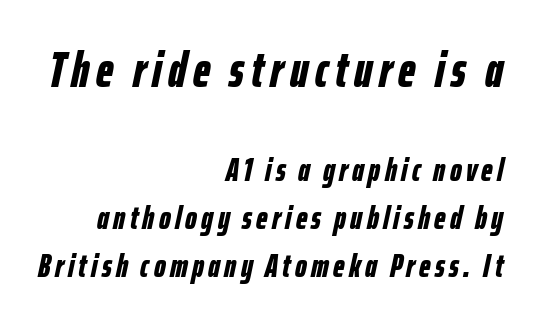
Q: Is the text bold? A: Yes.
Q: Is the text italic (slanted)? A: Yes, it leans right by about 12 degrees.
Q: Is the text underlined? A: No.
Q: How is the paragraph aligned? A: Right-aligned.
Q: Is the spacing between lines tight, normal or loose? A: Normal.
Q: Which block of text is set in a larger size, the first (top) or the second (bottom)? A: The first (top) one.
Q: Width (condensed, normal, or wide)? A: Condensed.
Q: Stroke contrast? A: Low.
Q: x-height? A: Medium.
Q: Monospaced? A: No.
